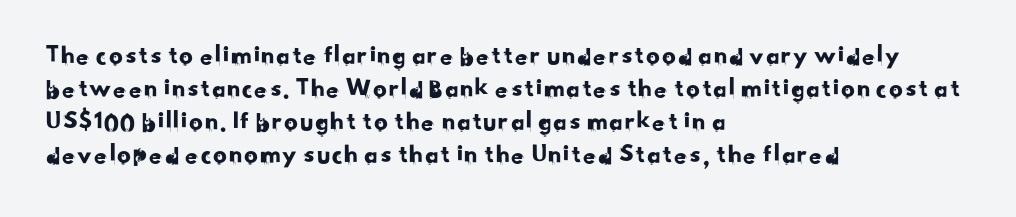
Q: Is the text underlined? A: No.
Q: How is the paragraph aligned? A: Left-aligned.
Q: Is the spacing between letters normal or unusually wide? A: Normal.
